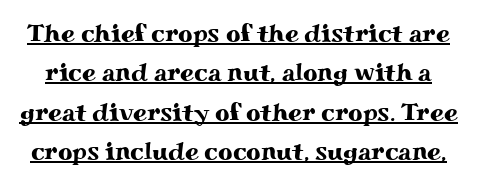
The face used here appears with an underline applied. How would I describe the line gaps? Plain and ordinary. Each word holds together tightly as a unit, with standard inter-letter gaps. The specimen reads as upright at a glance.
